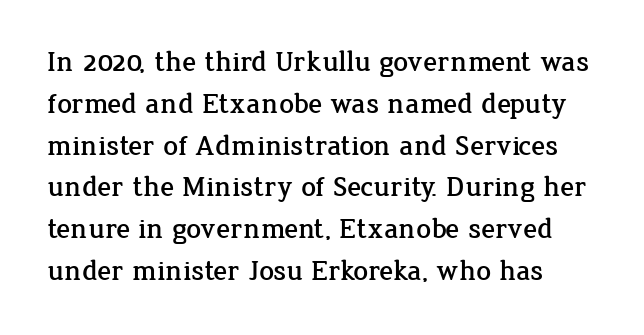
Q: Is the text italic (slanted)? A: No, it is upright.
Q: Is the typeface a serif or a sans-serif typeface? A: Serif.
Q: Is the text underlined? A: No.
Q: Is the spacing between letters normal or unusually wide? A: Normal.
Q: Is the spacing between lines tight, normal or loose? A: Normal.
Q: Width (condensed, normal, or wide)? A: Normal.
Q: Stroke contrast? A: Low.
Q: x-height? A: Medium.
Q: Monospaced? A: No.
